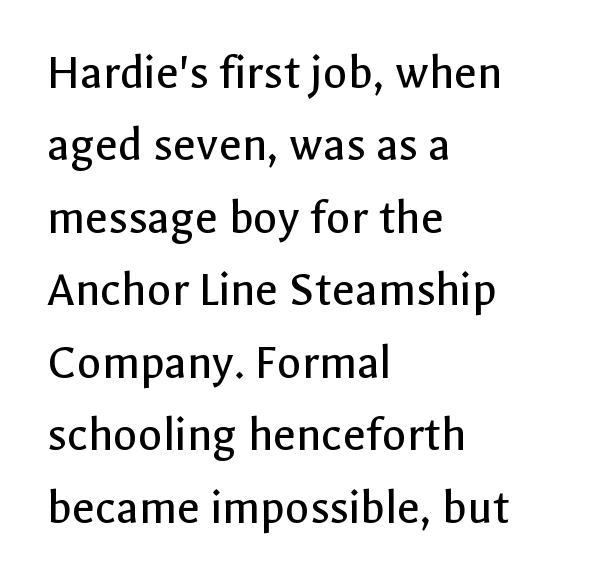
Left-aligned paragraph, ragged on the right. Is this a heavy cut? Hardly; it is regular or lighter. The specimen reads as upright at a glance. The foot of each line stays bare and open.
